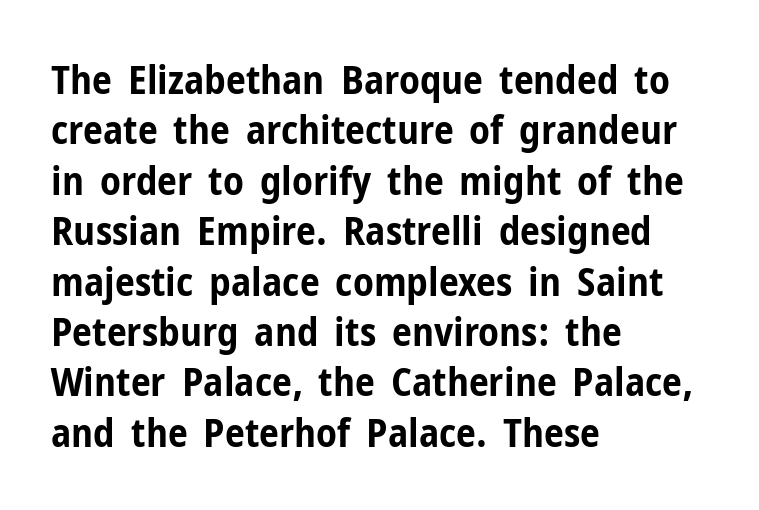
Q: Is the text bold? A: Yes.
Q: Is the text italic (slanted)? A: No, it is upright.
Q: Is the typeface a serif or a sans-serif typeface? A: Sans-serif.
Q: Is the text underlined? A: No.
Q: How is the paragraph aligned? A: Left-aligned.
Q: Is the spacing between letters normal or unusually wide? A: Normal.
Q: Is the spacing between lines tight, normal or loose? A: Normal.
Q: Width (condensed, normal, or wide)? A: Condensed.
Q: Stroke contrast? A: Low.
Q: x-height? A: Medium.
Q: Monospaced? A: No.
